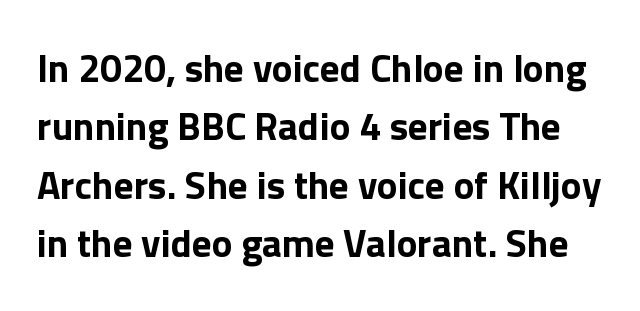
Q: Is the text bold? A: Yes.
Q: Is the text italic (slanted)? A: No, it is upright.
Q: Is the typeface a serif or a sans-serif typeface? A: Sans-serif.
Q: Is the text underlined? A: No.
Q: Is the spacing between letters normal or unusually wide? A: Normal.
Q: Is the spacing between lines tight, normal or loose? A: Normal.
Q: Width (condensed, normal, or wide)? A: Normal.
Q: x-height? A: Medium.
Q: Monospaced? A: No.
